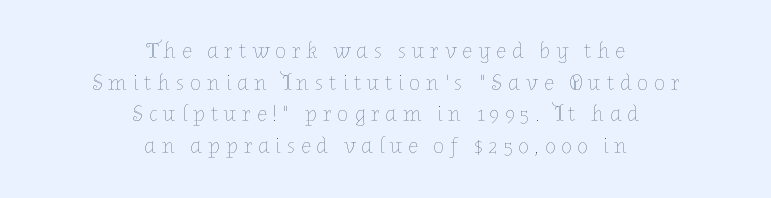
{"italic": "no", "bold": "no", "underline": "no", "align": "center", "line_spacing": "normal", "line_spacing_ratio": 1.38, "letter_spacing": "wide", "letter_spacing_em": 0.24, "glyph_px": 23}
